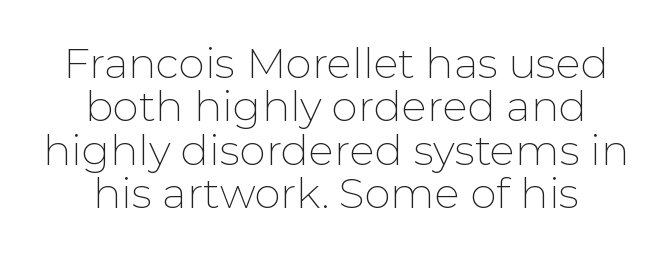
Glyph-to-glyph distance matches everyday printed text. Does the leading feel generous? Not at all — it's pinched. These lines are rendered in a variable-pitch font. A centered setting, common on invitations and titles, is used for this passage.
